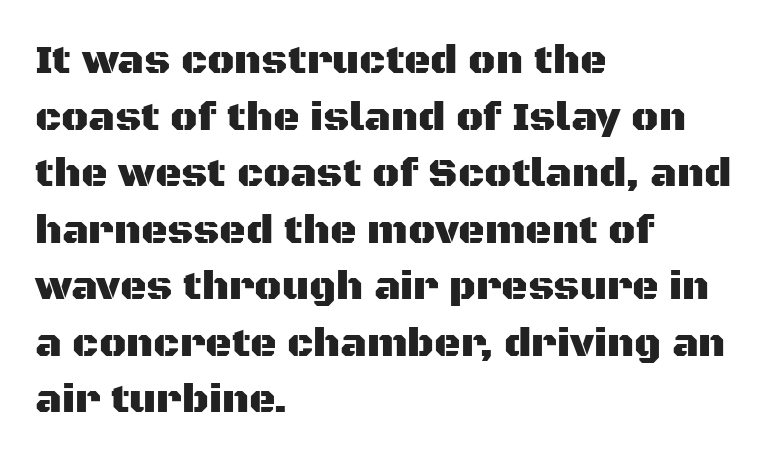
The image shows 41 px sans-serif type, upright; set left-aligned, normal line spacing (1.38x), normal letter spacing, not underlined; medium stroke contrast and a large x-height.
